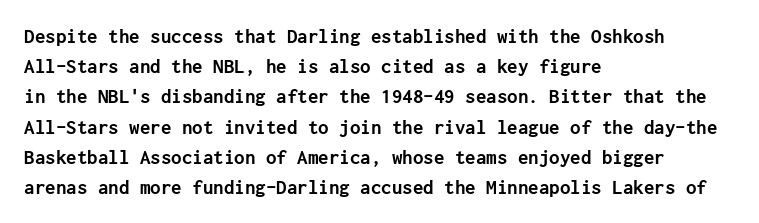
The image shows 21 px bold type, upright; set left-aligned, normal line spacing (1.44x), normal letter spacing, not underlined.
